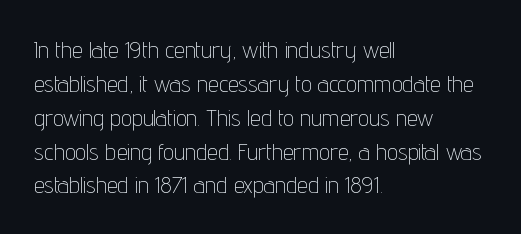
Q: Is the text bold? A: No.
Q: Is the text italic (slanted)? A: No, it is upright.
Q: Is the text underlined? A: No.
Q: How is the paragraph aligned? A: Left-aligned.
Q: Is the spacing between letters normal or unusually wide? A: Normal.
Q: Is the spacing between lines tight, normal or loose? A: Normal.
